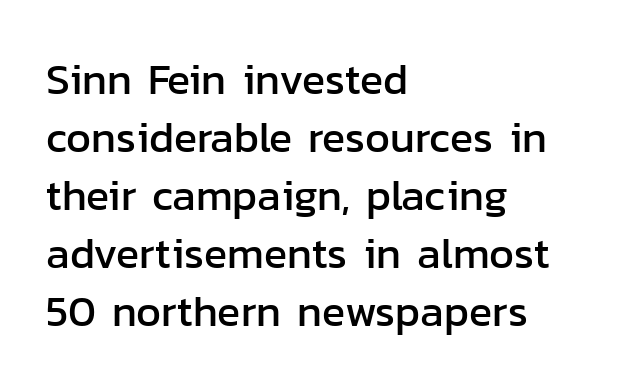
If you drew a line through each stem, it would be perfectly vertical. Spacing verdict: proportional, widths tailored to each character. Descenders hang freely into open space. The lines sit at an ordinary, default distance from one another. Between one letter and the next there's only the usual sliver of space.
